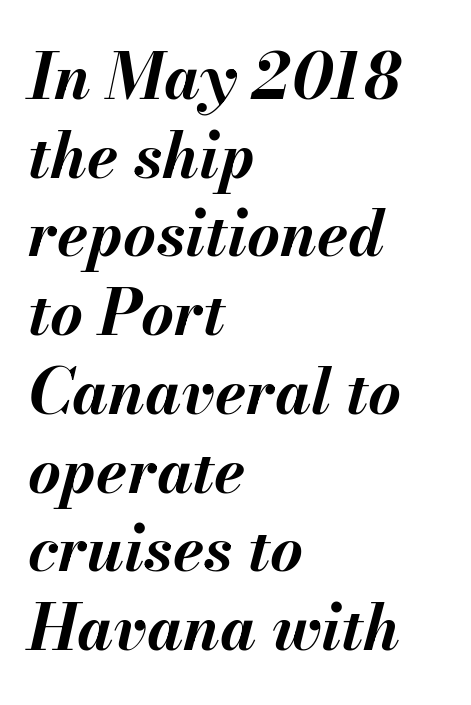
{"italic": "yes", "lean": "right", "slant_degrees": 13, "bold": "yes", "weight": "bold", "width": "normal", "stroke_contrast": "medium", "x_height": "small", "monospaced": "no", "underline": "no", "align": "left", "line_spacing": "normal", "line_spacing_ratio": 1.25, "letter_spacing": "normal", "letter_spacing_em": 0.0, "glyph_px": 63}
